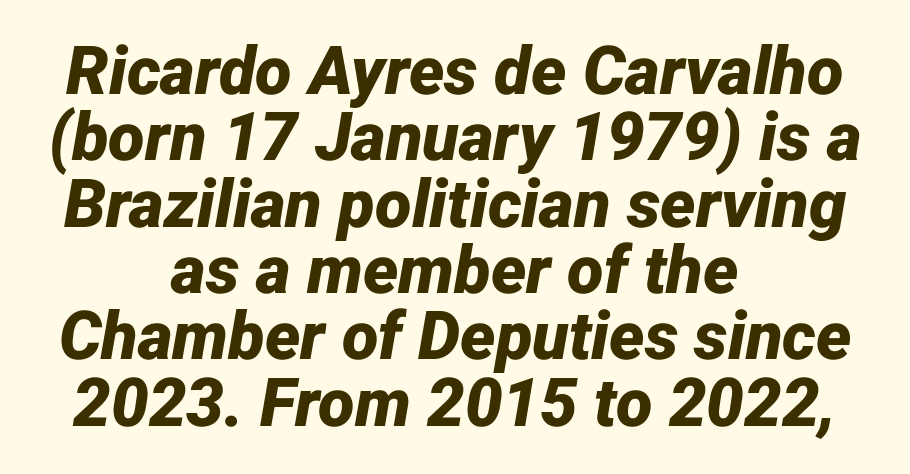
Q: Is the text bold? A: Yes.
Q: Is the text italic (slanted)? A: Yes, it leans right by about 12 degrees.
Q: Is the text underlined? A: No.
Q: How is the paragraph aligned? A: Centered.
Q: Is the spacing between letters normal or unusually wide? A: Normal.
Q: Is the spacing between lines tight, normal or loose? A: Tight.
Q: Width (condensed, normal, or wide)? A: Normal.
Q: Stroke contrast? A: Low.
Q: x-height? A: Medium.
Q: Monospaced? A: No.
